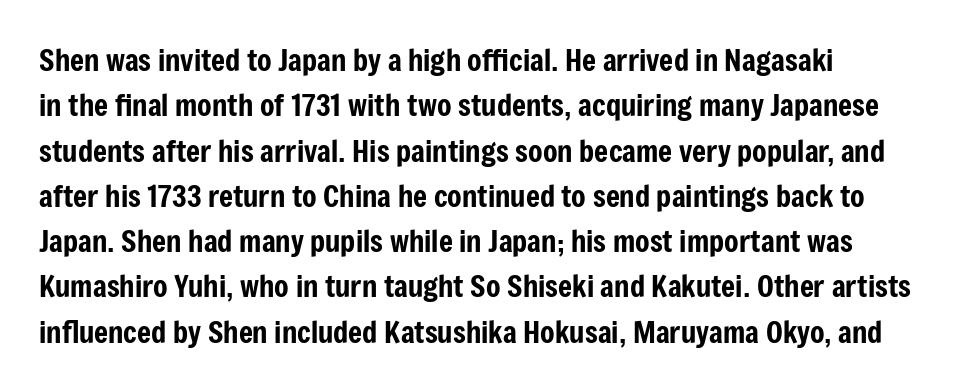
{"serif": "no", "italic": "no", "width": "condensed", "stroke_contrast": "low", "x_height": "medium", "monospaced": "no", "underline": "no", "align": "left", "line_spacing": "normal", "line_spacing_ratio": 1.51, "letter_spacing": "normal", "letter_spacing_em": 0.0, "glyph_px": 30}
